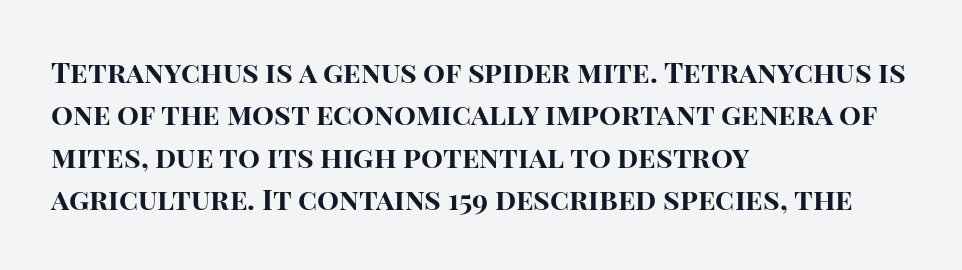
The image shows 29 px bold sans-serif type, upright; set left-aligned, normal line spacing (1.46x), normal letter spacing, not underlined; high stroke contrast and a large x-height.
